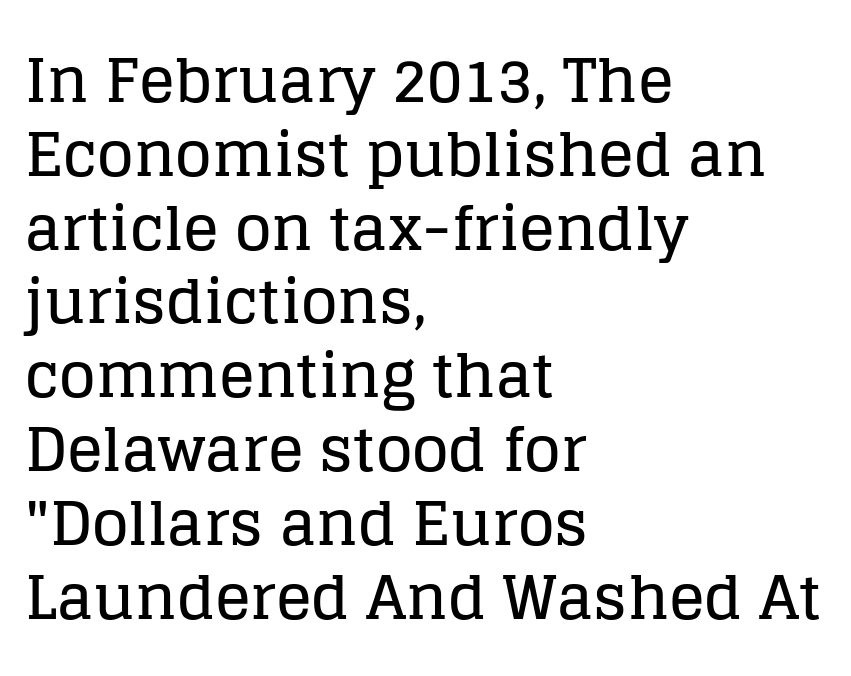
Q: Is the text italic (slanted)? A: No, it is upright.
Q: Is the typeface a serif or a sans-serif typeface? A: Serif.
Q: Is the text underlined? A: No.
Q: How is the paragraph aligned? A: Left-aligned.
Q: Is the spacing between letters normal or unusually wide? A: Normal.
Q: Width (condensed, normal, or wide)? A: Normal.
Q: Stroke contrast? A: Low.
Q: x-height? A: Large.
Q: Monospaced? A: No.
